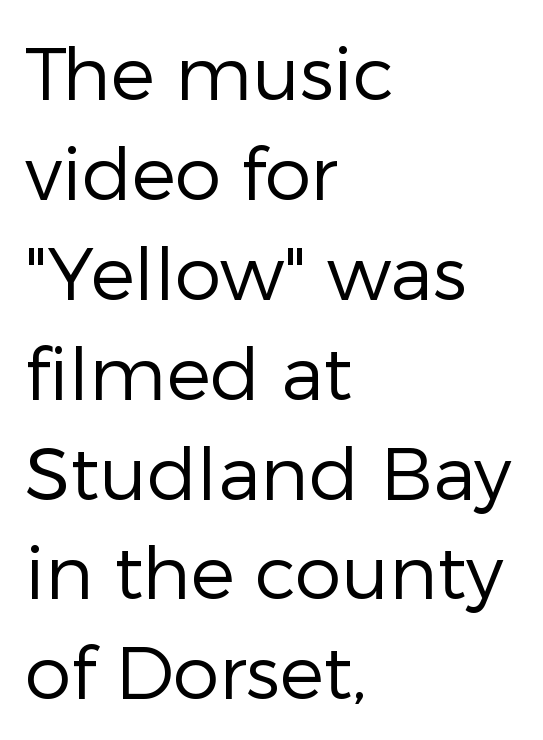
Q: Is the text bold? A: No.
Q: Is the text italic (slanted)? A: No, it is upright.
Q: Is the typeface a serif or a sans-serif typeface? A: Sans-serif.
Q: Is the text underlined? A: No.
Q: How is the paragraph aligned? A: Left-aligned.
Q: Is the spacing between letters normal or unusually wide? A: Normal.
Q: Is the spacing between lines tight, normal or loose? A: Normal.
Q: Width (condensed, normal, or wide)? A: Normal.
Q: Stroke contrast? A: Low.
Q: x-height? A: Medium.
Q: Monospaced? A: No.
